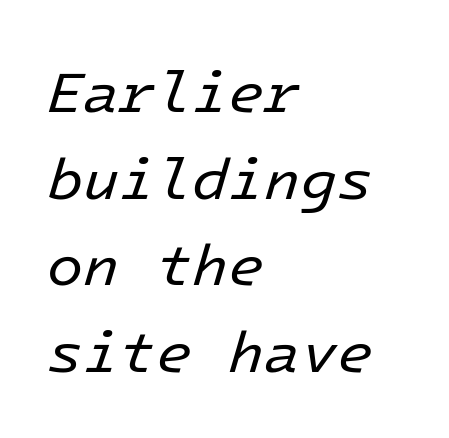
The vertical gap from one line to the next is medium. Spacing between characters is what you'd get straight out of the box. Left-aligned paragraph, ragged on the right. Weight: regular or lighter. The face used here has a pronounced slope to its letters.
